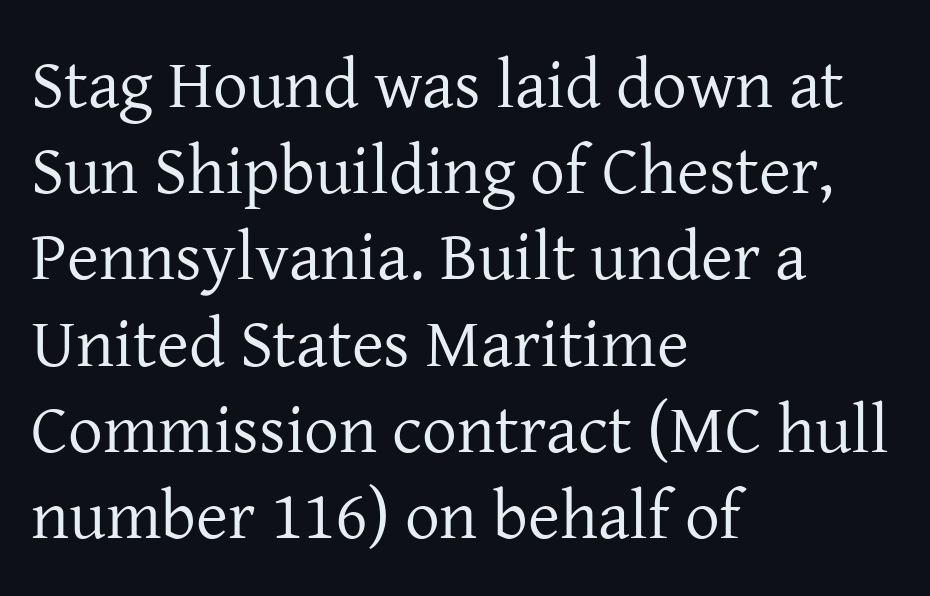
The passage shown is typed in a proportional face where columns would drift. Nobody touched the tracking dial on this one. Small tapered or slab feet sit at the stroke ends, so this counts as serif. The passage shown stacks its lines at a standard gap. The font is comparable to plain body text, perhaps lighter.
